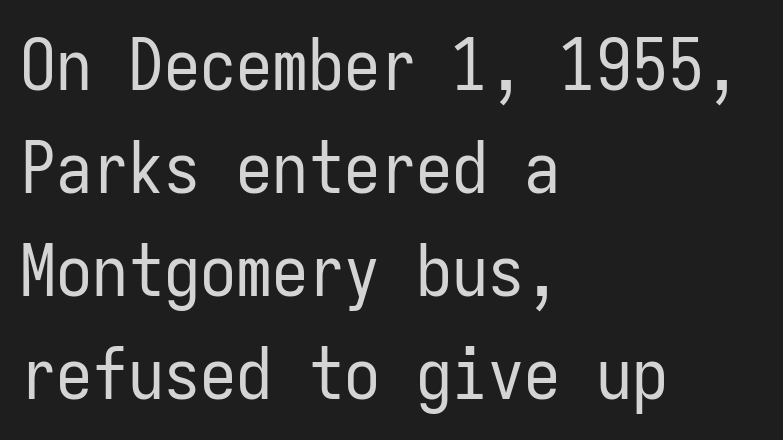
Q: Is the text bold? A: No.
Q: Is the text italic (slanted)? A: No, it is upright.
Q: Is the typeface a serif or a sans-serif typeface? A: Sans-serif.
Q: Is the text underlined? A: No.
Q: How is the paragraph aligned? A: Left-aligned.
Q: Is the spacing between letters normal or unusually wide? A: Normal.
Q: Is the spacing between lines tight, normal or loose? A: Normal.
Q: Width (condensed, normal, or wide)? A: Condensed.
Q: Stroke contrast? A: Low.
Q: x-height? A: Medium.
Q: Monospaced? A: Yes.
